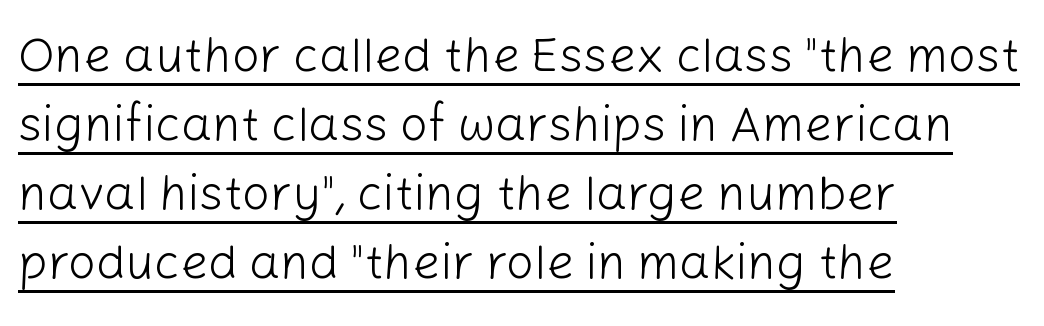
Q: Is the text bold? A: No.
Q: Is the text italic (slanted)? A: No, it is upright.
Q: Is the typeface a serif or a sans-serif typeface? A: Sans-serif.
Q: Is the text underlined? A: Yes.
Q: How is the paragraph aligned? A: Left-aligned.
Q: Is the spacing between letters normal or unusually wide? A: Normal.
Q: Is the spacing between lines tight, normal or loose? A: Normal.
Q: Width (condensed, normal, or wide)? A: Normal.
Q: Stroke contrast? A: Low.
Q: x-height? A: Medium.
Q: Monospaced? A: No.
